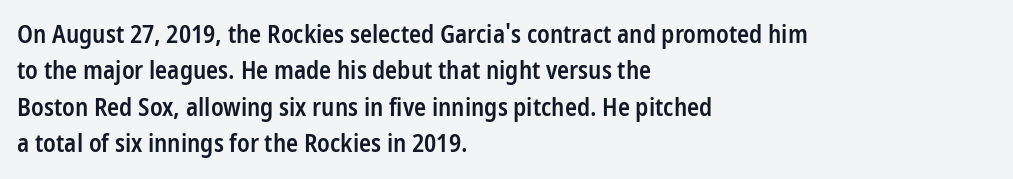
Q: Is the text bold? A: Semi-bold.
Q: Is the text italic (slanted)? A: No, it is upright.
Q: Is the text underlined? A: No.
Q: How is the paragraph aligned? A: Left-aligned.
Q: Is the spacing between letters normal or unusually wide? A: Normal.
Q: Is the spacing between lines tight, normal or loose? A: Normal.
